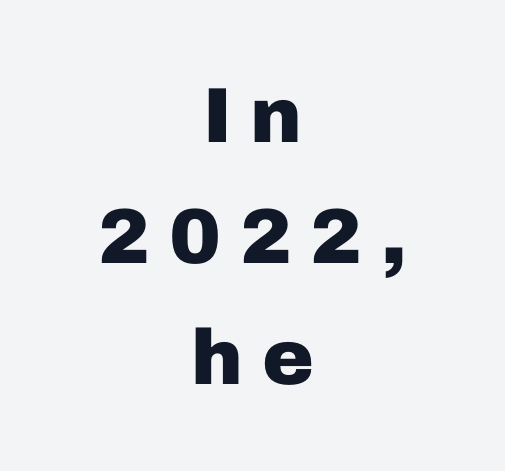
{"serif": "no", "italic": "no", "bold": "yes", "weight": "heavy", "width": "normal", "stroke_contrast": "low", "x_height": "medium", "monospaced": "no", "underline": "no", "align": "center", "line_spacing": "normal", "line_spacing_ratio": 1.55, "letter_spacing": "wide", "letter_spacing_em": 0.24, "glyph_px": 78}
